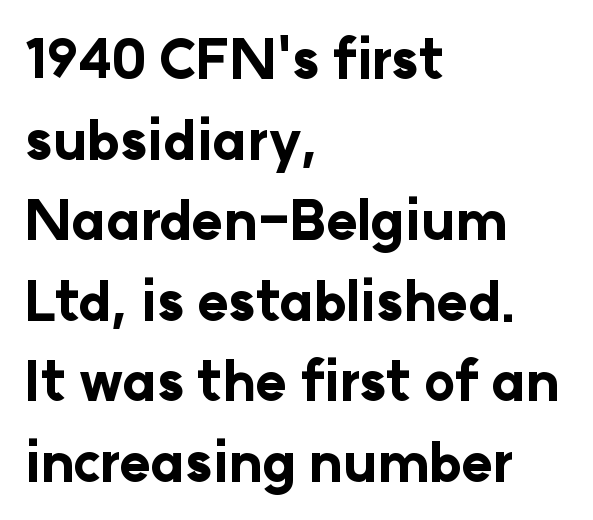
The image shows 53 px bold sans-serif type, upright; set left-aligned, normal line spacing (1.52x), normal letter spacing, not underlined; low stroke contrast and a medium x-height.
